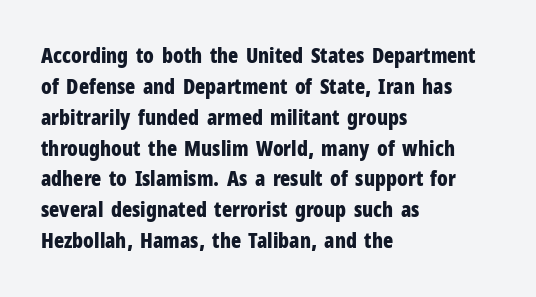
Posture: vertical. A classic flush-left, rag-right setting is used for this passage. Horizontal bands of white between lines are of average thickness. Each word holds together tightly as a unit, with standard inter-letter gaps. The font is running at its bold setting.
